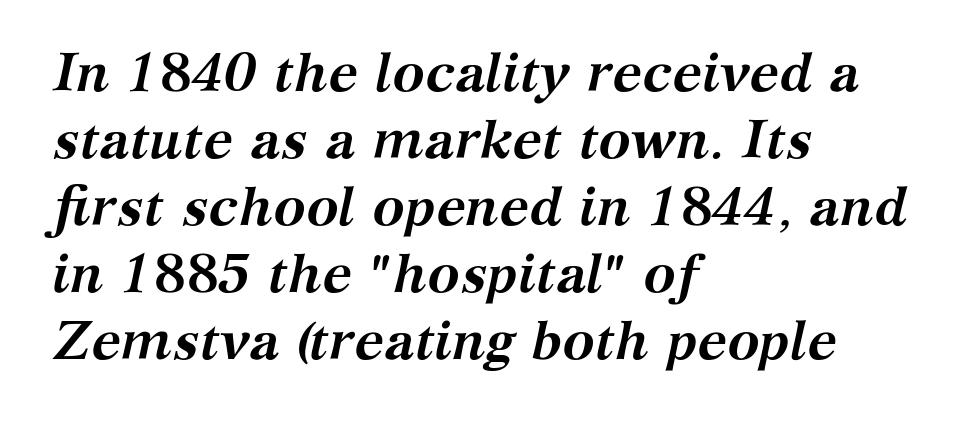
{"serif": "yes", "italic": "yes", "lean": "right", "slant_degrees": 12, "bold": "yes", "weight": "semibold", "width": "normal", "stroke_contrast": "medium", "x_height": "medium", "monospaced": "no", "underline": "no", "align": "left", "line_spacing_ratio": 1.24, "letter_spacing": "normal", "letter_spacing_em": 0.0, "glyph_px": 54}
